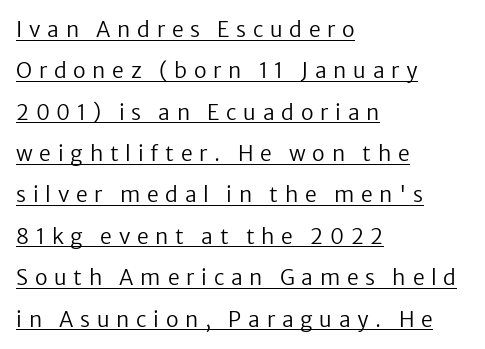
{"italic": "no", "bold": "no", "underline": "yes", "align": "left", "line_spacing": "loose", "line_spacing_ratio": 1.97, "letter_spacing": "wide", "letter_spacing_em": 0.32, "glyph_px": 21}
